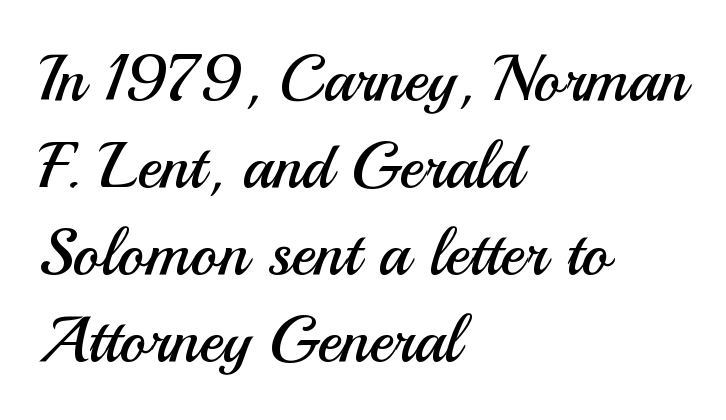
{"serif": "no", "bold": "no", "weight": "regular", "width": "normal", "stroke_contrast": "medium", "x_height": "small", "monospaced": "no", "underline": "no", "align": "left", "line_spacing": "normal", "line_spacing_ratio": 1.34, "letter_spacing": "normal", "letter_spacing_em": 0.0, "glyph_px": 65}
